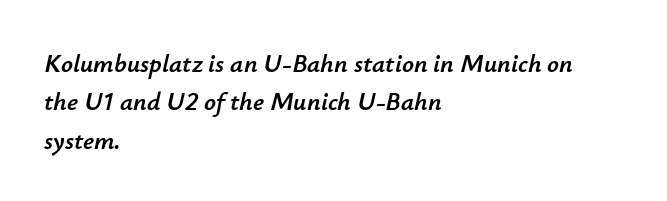
The rendering applies a slant to the glyphs. Caption: multi-line text, flush left, ragged right. No word sits above an underline. Compared with typical body copy, the letter spacing here is the same.
